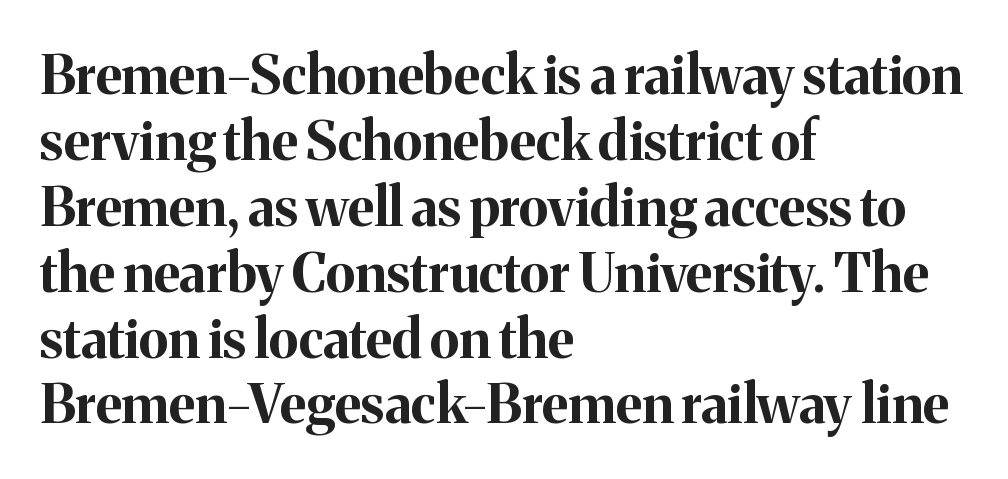
You can tell from the footed stems that serif type was used. The passage shown is emphatically bold. Underline: absent. Looks like regular typesetting: each glyph gets only the width it needs. If you drew a line through each stem, it would be perfectly vertical. Alignment: flush left.
